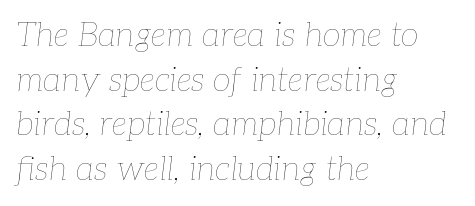
The passage shown is typed in a proportional face where columns would drift. The letterforms sit at book weight or below. The glyphs look as if they've been sheared to an angle. Leftover space on each line is placed entirely after the last word. Compared with typical paragraphs, the rows here are spaced about the same.
